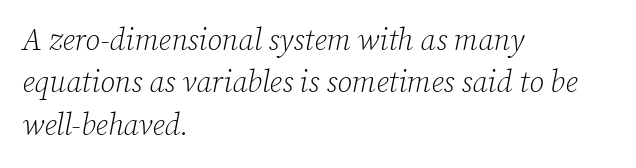
Unmarked baselines from the first word to the last. Is the block centered? No — it sits flush against the left margin. The leading is moderate, giving the passage an even texture. An italicized treatment has been applied to the whole sample.
